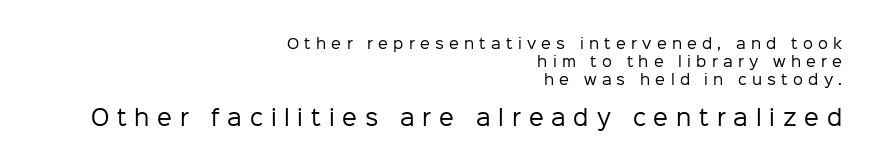
Bold? No — there's no thickening of the strokes. Whoever set this chose a conventional vertical rhythm. Quick note: not italic, upright. Tracking value appears strongly positive — letters spread wide. Line ends are locked; line starts wander. Scale increases going downward across the two blocks.
